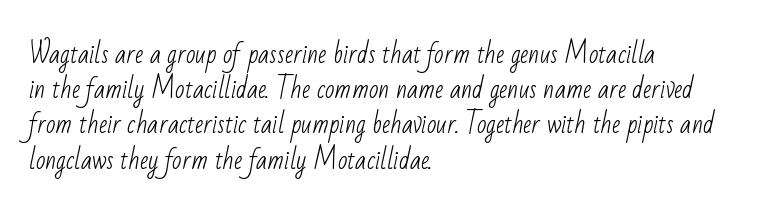
Q: Is the text bold? A: No.
Q: Is the text underlined? A: No.
Q: How is the paragraph aligned? A: Left-aligned.
Q: Is the spacing between letters normal or unusually wide? A: Normal.
Q: Is the spacing between lines tight, normal or loose? A: Normal.
